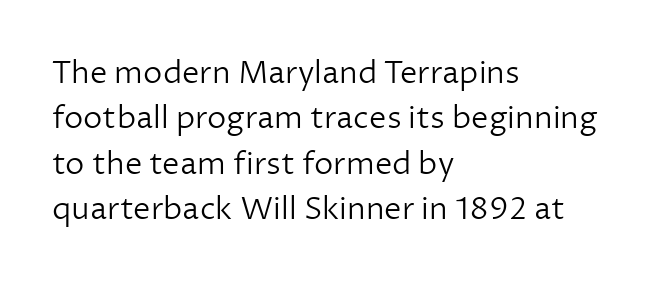
Q: Is the text bold? A: No.
Q: Is the text italic (slanted)? A: No, it is upright.
Q: Is the typeface a serif or a sans-serif typeface? A: Sans-serif.
Q: Is the text underlined? A: No.
Q: How is the paragraph aligned? A: Left-aligned.
Q: Is the spacing between letters normal or unusually wide? A: Normal.
Q: Is the spacing between lines tight, normal or loose? A: Normal.
Q: Width (condensed, normal, or wide)? A: Normal.
Q: Stroke contrast? A: Low.
Q: x-height? A: Medium.
Q: Monospaced? A: No.
